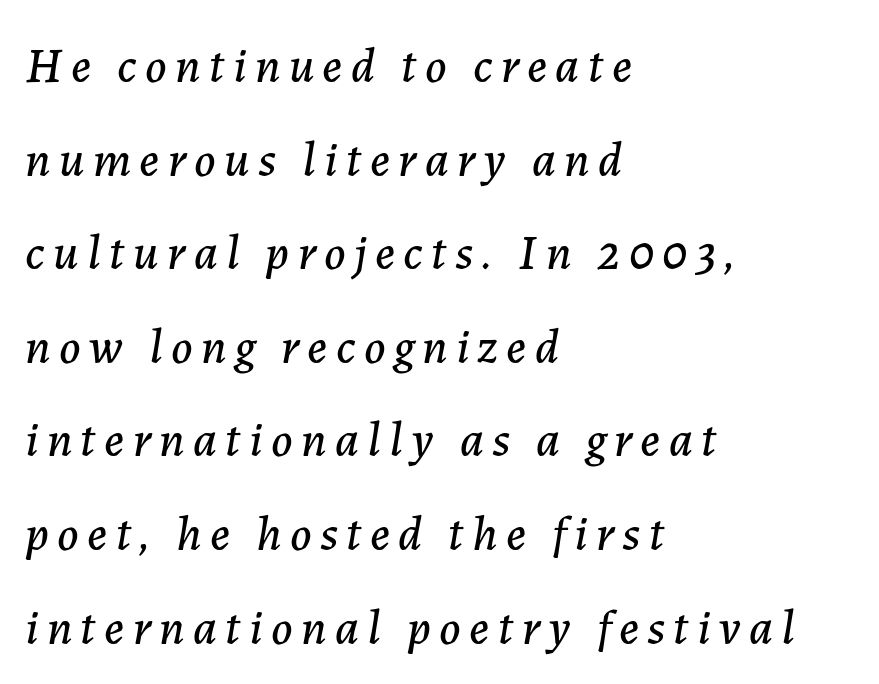
Designer's note — italics engaged. The line-height multiplier appears high, well above default. One-word summary of the alignment: left. Nobody drew a line under any word here.
